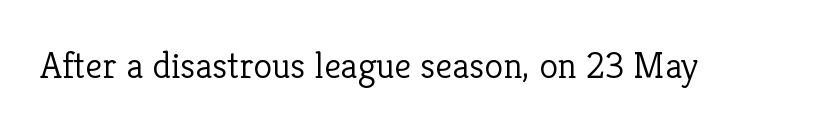
{"serif": "yes", "italic": "no", "bold": "no", "weight": "light", "width": "normal", "stroke_contrast": "low", "x_height": "medium", "monospaced": "no", "underline": "no", "letter_spacing": "normal", "letter_spacing_em": 0.0, "glyph_px": 38}
